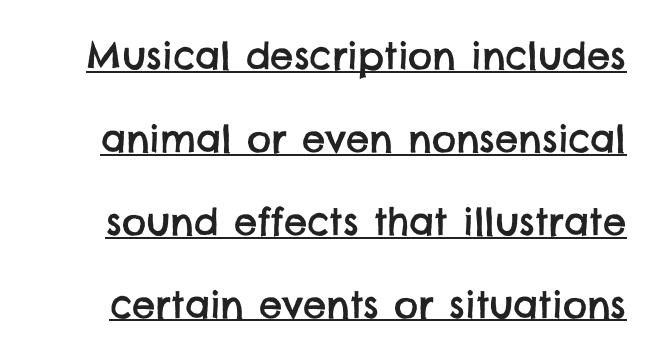
This sample uses a sans-serif face. Students, note that the glyphs here touch the page at normal intervals. Honestly, the rows look like they've been pulled way apart. This is underlined copy, the kind a proofreader might mark for attention. Varying glyph widths throughout — classic text-font behaviour.
